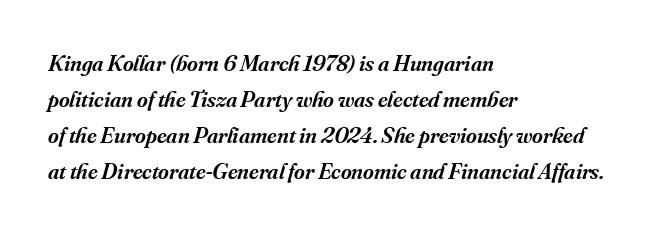
Q: Is the text bold? A: Semi-bold.
Q: Is the text italic (slanted)? A: Yes, it leans right by about 16 degrees.
Q: Is the text underlined? A: No.
Q: How is the paragraph aligned? A: Left-aligned.
Q: Is the spacing between letters normal or unusually wide? A: Normal.
Q: Is the spacing between lines tight, normal or loose? A: Normal.
